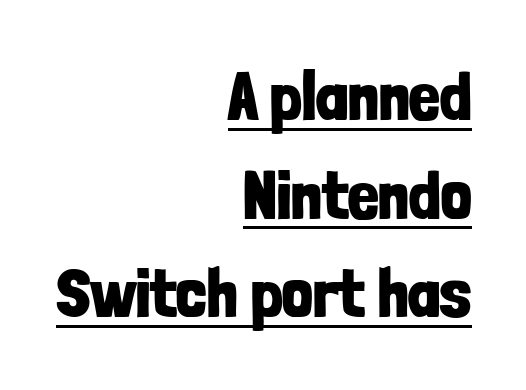
Q: Is the text bold? A: Yes.
Q: Is the text italic (slanted)? A: No, it is upright.
Q: Is the typeface a serif or a sans-serif typeface? A: Sans-serif.
Q: Is the text underlined? A: Yes.
Q: How is the paragraph aligned? A: Right-aligned.
Q: Is the spacing between letters normal or unusually wide? A: Normal.
Q: Is the spacing between lines tight, normal or loose? A: Normal.
Q: Width (condensed, normal, or wide)? A: Condensed.
Q: Stroke contrast? A: Low.
Q: x-height? A: Medium.
Q: Monospaced? A: No.
